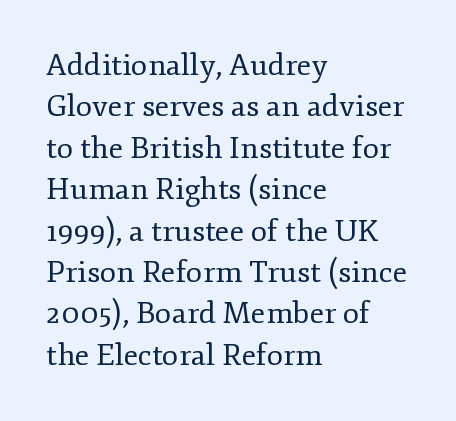
Q: Is the text bold? A: No.
Q: Is the text italic (slanted)? A: No, it is upright.
Q: Is the typeface a serif or a sans-serif typeface? A: Serif.
Q: Is the text underlined? A: No.
Q: How is the paragraph aligned? A: Left-aligned.
Q: Is the spacing between letters normal or unusually wide? A: Normal.
Q: Is the spacing between lines tight, normal or loose? A: Normal.
Q: Width (condensed, normal, or wide)? A: Normal.
Q: Stroke contrast? A: Low.
Q: x-height? A: Small.
Q: Monospaced? A: No.
